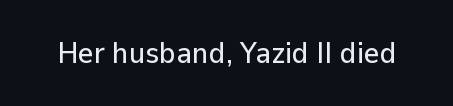
Rendered with straight, roman letterforms. Clear beneath every line of the passage. Short note: letters normally spaced. The letters advance in unequal steps, a hallmark of proportional type.
